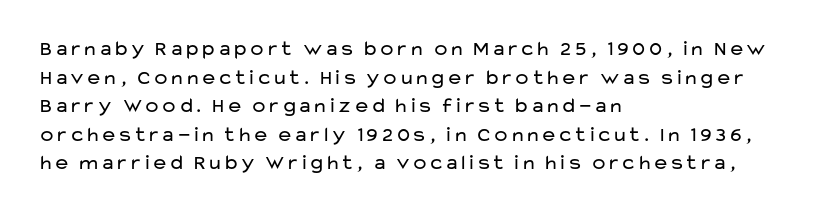
{"italic": "no", "bold": "no", "underline": "no", "align": "left", "line_spacing": "normal", "line_spacing_ratio": 1.36, "letter_spacing": "normal", "letter_spacing_em": 0.0, "glyph_px": 21}
